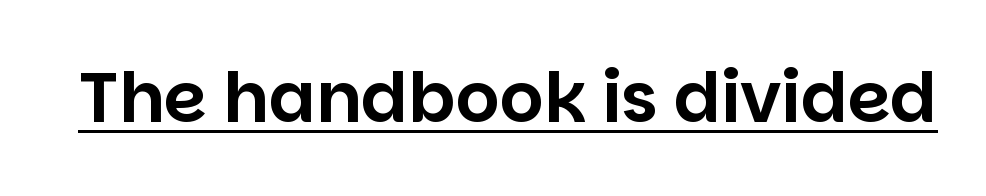
The sample's only ornament is a line tracing under the words. The lettering stays uniformly vertical, giving the passage a roman look. The letters advance in unequal steps, a hallmark of proportional type. Regarding serifs, this sample does without them. Inter-character spacing is left at the font's built-in metrics.
